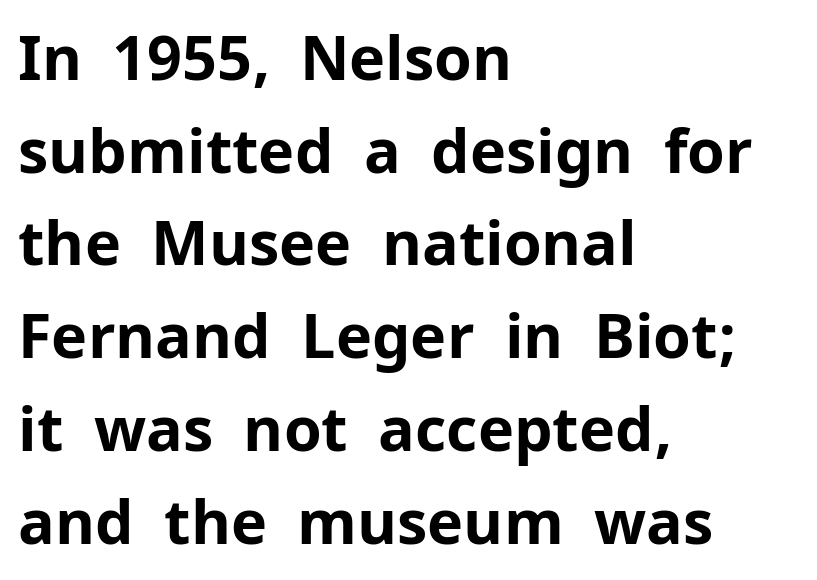
Q: Is the text bold? A: Yes.
Q: Is the text italic (slanted)? A: No, it is upright.
Q: Is the typeface a serif or a sans-serif typeface? A: Sans-serif.
Q: Is the text underlined? A: No.
Q: How is the paragraph aligned? A: Left-aligned.
Q: Is the spacing between letters normal or unusually wide? A: Normal.
Q: Is the spacing between lines tight, normal or loose? A: Normal.
Q: Width (condensed, normal, or wide)? A: Normal.
Q: Stroke contrast? A: Low.
Q: x-height? A: Medium.
Q: Monospaced? A: No.
